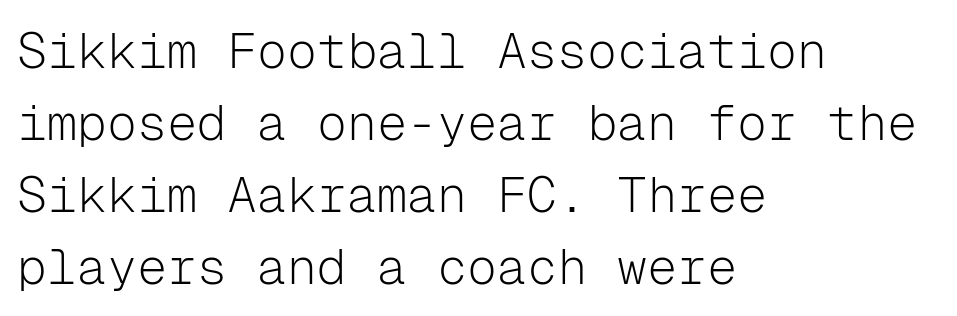
Q: Is the text bold? A: No.
Q: Is the text italic (slanted)? A: No, it is upright.
Q: Is the typeface a serif or a sans-serif typeface? A: Sans-serif.
Q: Is the text underlined? A: No.
Q: How is the paragraph aligned? A: Left-aligned.
Q: Is the spacing between letters normal or unusually wide? A: Normal.
Q: Is the spacing between lines tight, normal or loose? A: Normal.
Q: Width (condensed, normal, or wide)? A: Normal.
Q: Stroke contrast? A: Low.
Q: x-height? A: Medium.
Q: Monospaced? A: Yes.
